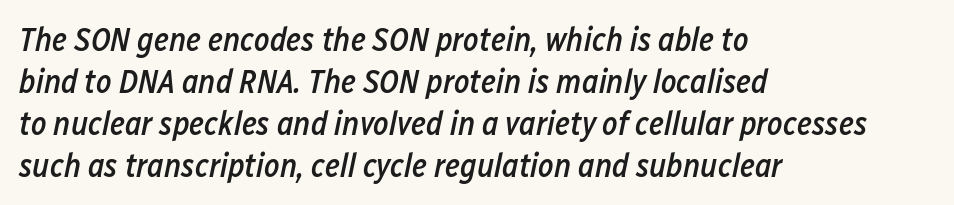
{"italic": "yes", "lean": "right", "slant_degrees": 12, "bold": "semi", "weight": "semibold", "width": "condensed", "stroke_contrast": "low", "x_height": "medium", "monospaced": "no", "underline": "no", "align": "left", "line_spacing": "normal", "line_spacing_ratio": 1.27, "letter_spacing": "normal", "letter_spacing_em": 0.0, "glyph_px": 33}
